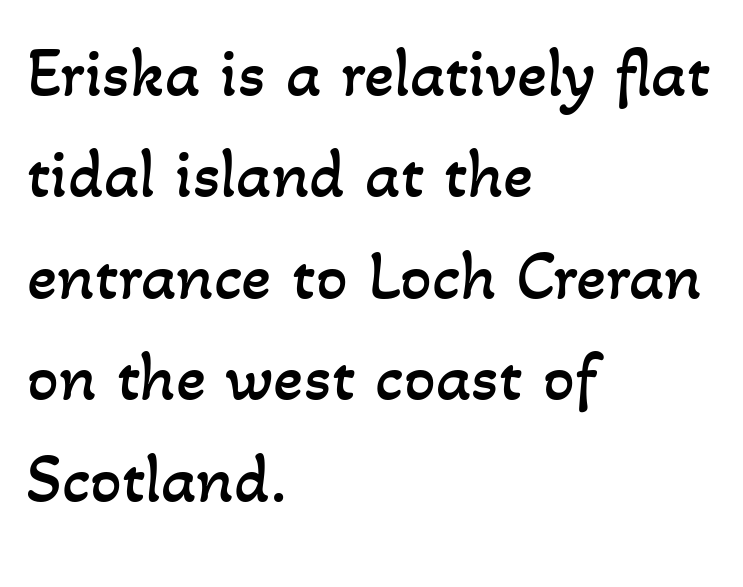
The image shows 70 px regular-weight type; set left-aligned, normal line spacing (1.45x), normal letter spacing, not underlined; low stroke contrast and a small x-height.
